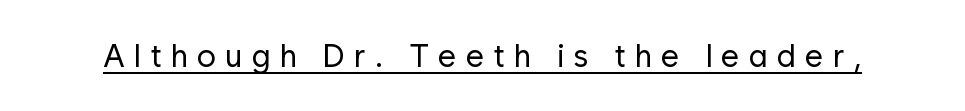
Q: Is the text bold? A: No.
Q: Is the text italic (slanted)? A: No, it is upright.
Q: Is the typeface a serif or a sans-serif typeface? A: Sans-serif.
Q: Is the text underlined? A: Yes.
Q: Is the spacing between letters normal or unusually wide? A: Unusually wide.
Q: Width (condensed, normal, or wide)? A: Normal.
Q: Stroke contrast? A: Low.
Q: x-height? A: Medium.
Q: Monospaced? A: No.
